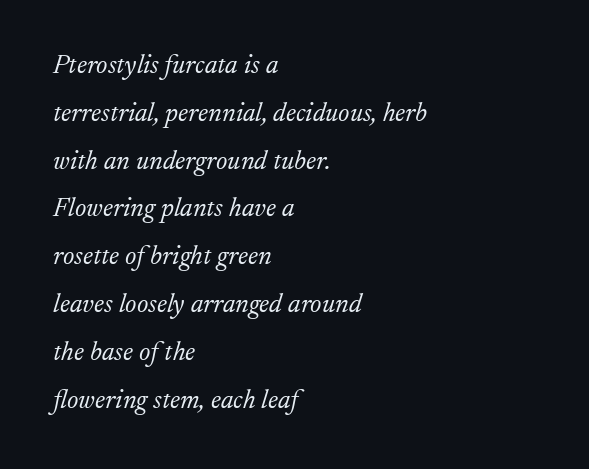
{"italic": "yes", "lean": "right", "slant_degrees": 17, "bold": "no", "underline": "no", "align": "left", "line_spacing_ratio": 1.77, "letter_spacing": "normal", "letter_spacing_em": 0.0, "glyph_px": 27}
